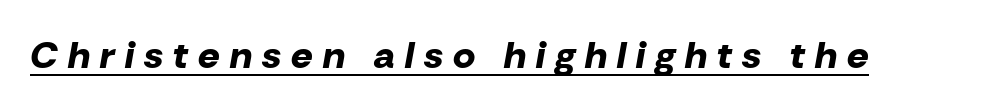
The image shows 38 px bold type, italic (leaning right); set unusually wide letter spacing (+0.27 em), underlined; low stroke contrast and a medium x-height.
